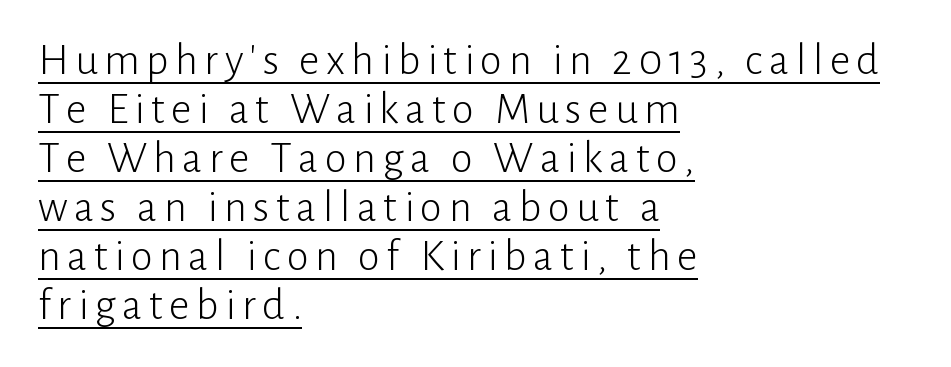
Nothing heavy about these letters — not bold at all. The sample's only ornament is a line tracing under the words. The rendering uses natural spacing where letterforms have individual widths. Nope, not italic — everything's standing straight.
